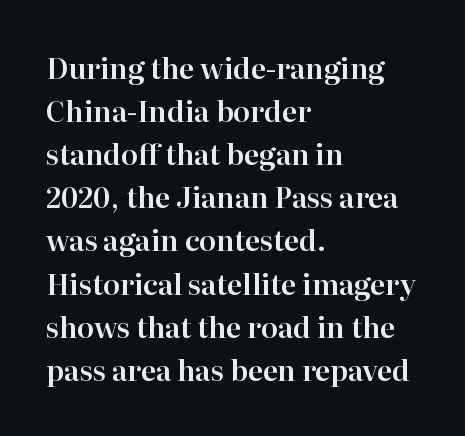
{"serif": "yes", "italic": "no", "width": "normal", "stroke_contrast": "high", "x_height": "medium", "monospaced": "no", "underline": "no", "align": "left", "line_spacing": "normal", "line_spacing_ratio": 1.54, "letter_spacing": "normal", "letter_spacing_em": 0.0, "glyph_px": 28}
